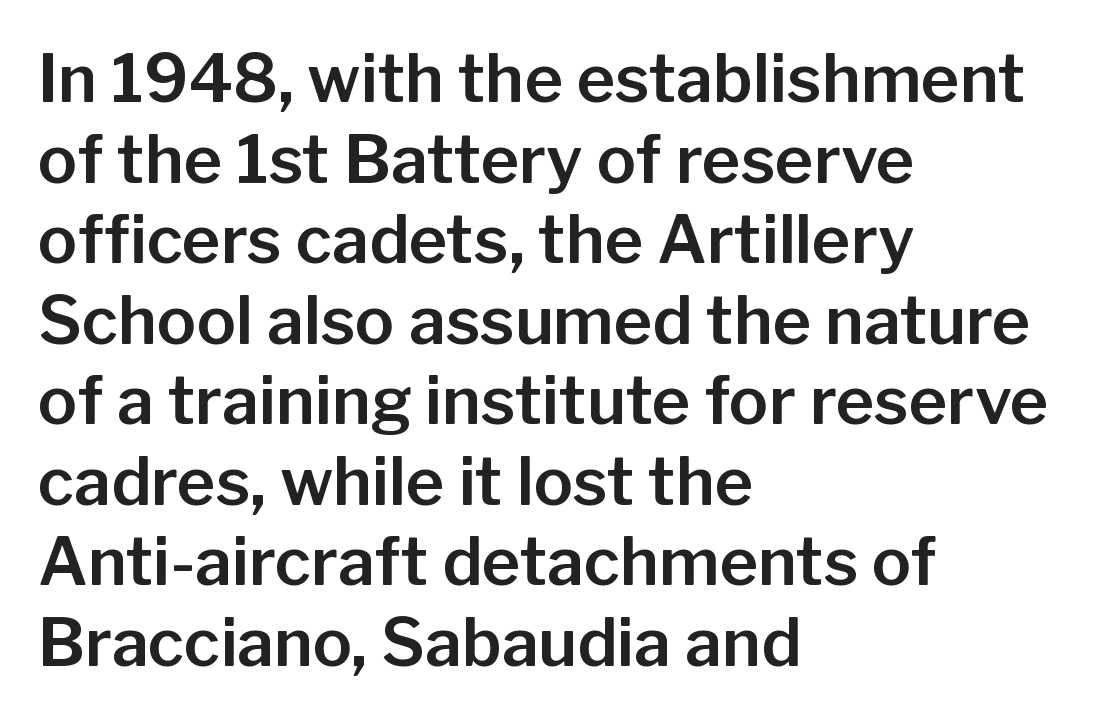
Q: Is the text italic (slanted)? A: No, it is upright.
Q: Is the typeface a serif or a sans-serif typeface? A: Sans-serif.
Q: Is the text underlined? A: No.
Q: How is the paragraph aligned? A: Left-aligned.
Q: Is the spacing between letters normal or unusually wide? A: Normal.
Q: Width (condensed, normal, or wide)? A: Normal.
Q: Stroke contrast? A: Low.
Q: x-height? A: Medium.
Q: Monospaced? A: No.
